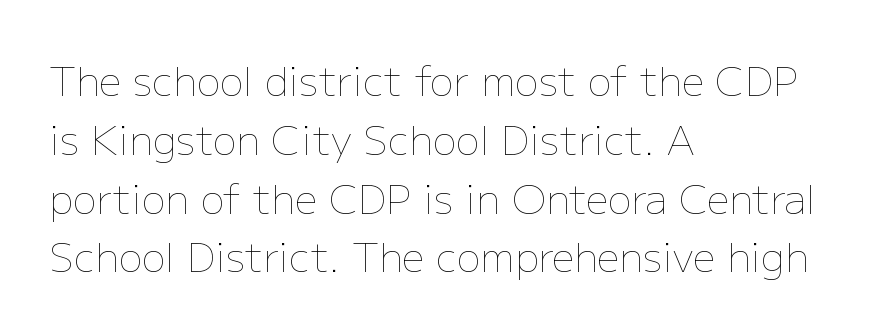
Q: Is the text bold? A: No.
Q: Is the text italic (slanted)? A: No, it is upright.
Q: Is the text underlined? A: No.
Q: How is the paragraph aligned? A: Left-aligned.
Q: Is the spacing between letters normal or unusually wide? A: Normal.
Q: Is the spacing between lines tight, normal or loose? A: Normal.
Q: Width (condensed, normal, or wide)? A: Normal.
Q: Stroke contrast? A: Low.
Q: x-height? A: Medium.
Q: Monospaced? A: No.
